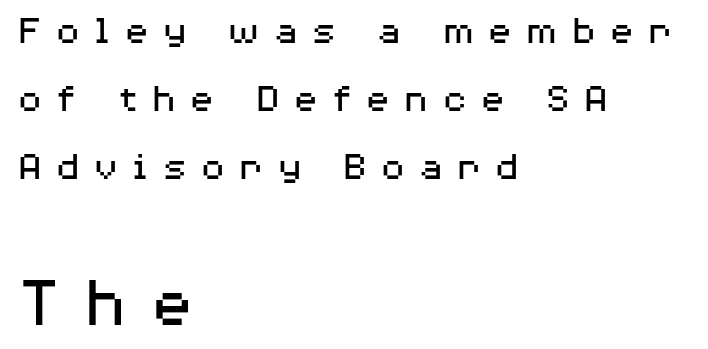
Bigger letters appear in the bottom chunk; the top chunk is reduced. The rendering inserts visible extra space after every character. A typesetter would call this proportional, since set widths differ per character. This sample uses an upright cut, with every glyph sitting square on the baseline.
